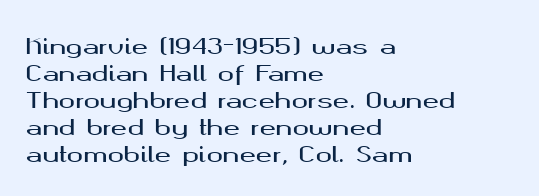
Q: Is the text italic (slanted)? A: No, it is upright.
Q: Is the text underlined? A: No.
Q: How is the paragraph aligned? A: Left-aligned.
Q: Is the spacing between letters normal or unusually wide? A: Normal.
